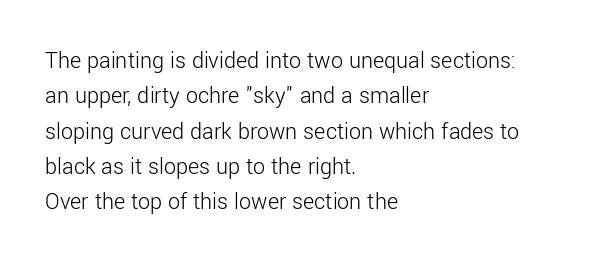
The image shows 24 px text type, upright; set left-aligned, normal line spacing (1.47x), normal letter spacing, not underlined.
